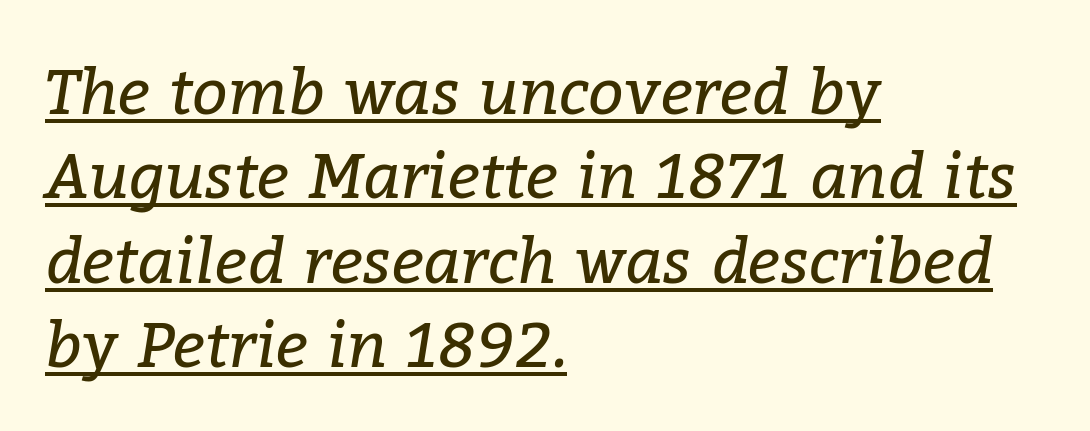
This rendering uses left alignment, leaving the right contour irregular. Stems and bowls with no extra thickness — not bold. This rendering features underlined lettering. When letters slant like this, we call the style italic. Quick note: interline space is typical. Small tapered or slab feet sit at the stroke ends, so this counts as serif.
